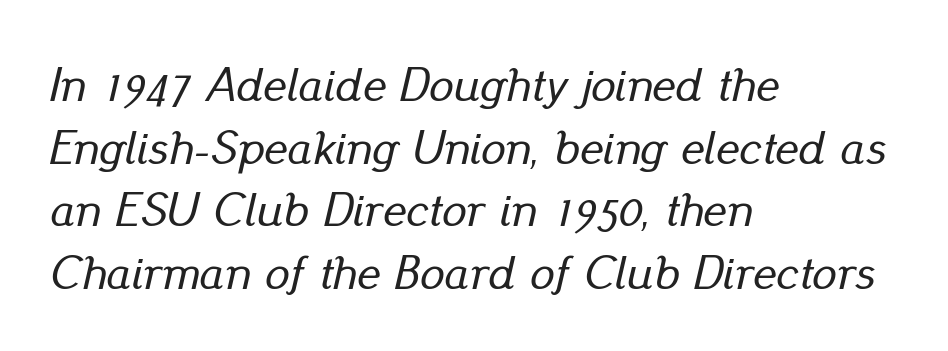
The image shows 49 px text type, italic (leaning right); set left-aligned, normal line spacing (1.28x), normal letter spacing, not underlined; low stroke contrast and a small x-height.
